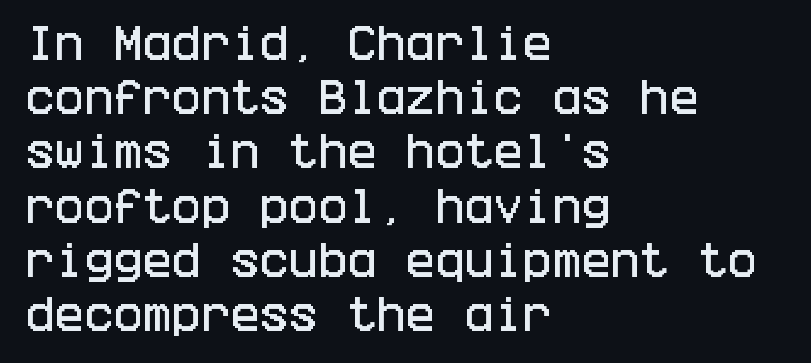
{"serif": "no", "italic": "no", "width": "condensed", "stroke_contrast": "low", "x_height": "large", "underline": "no", "align": "left", "line_spacing": "normal", "line_spacing_ratio": 1.39, "letter_spacing": "normal", "letter_spacing_em": 0.0, "glyph_px": 39}
